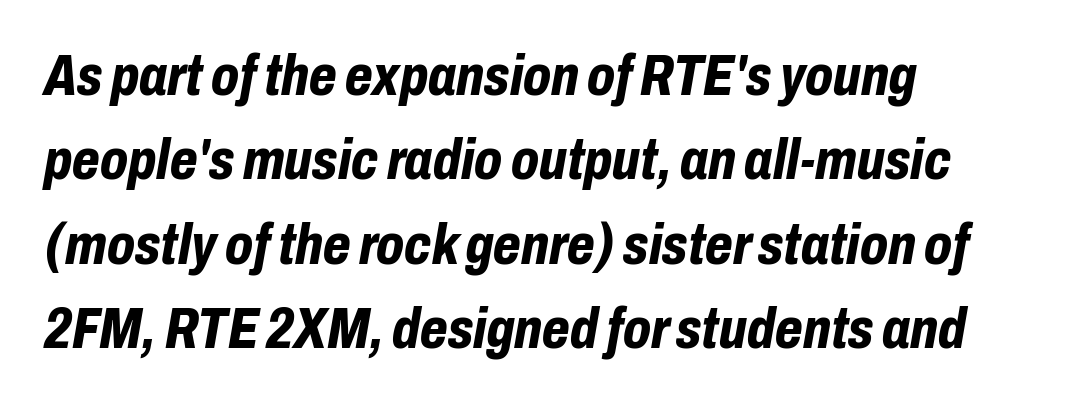
The image shows 57 px bold, condensed type, italic (leaning right); set left-aligned, normal line spacing (1.48x), normal letter spacing, not underlined; low stroke contrast and a medium x-height.
